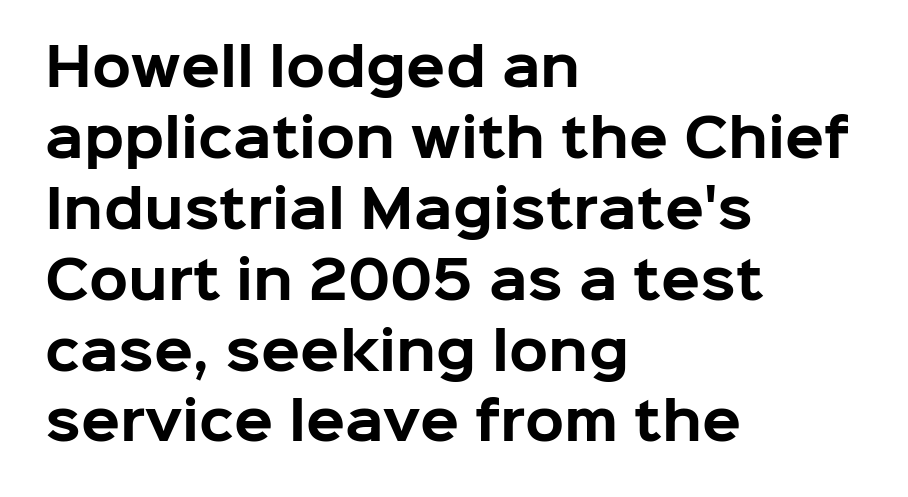
Italic: no, the glyphs are upright roman. Quick note: underline off. This rendering uses left alignment, leaving the right contour irregular. The line-height multiplier appears to be the usual default. The designer went with a sans here, leaving each stem footless.
